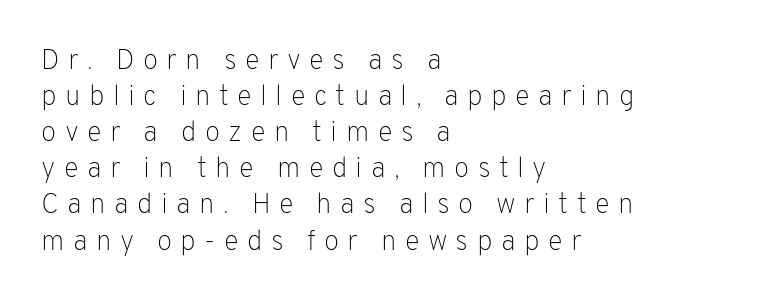
The image shows 28 px light sans-serif type, upright; set left-aligned, normal line spacing (1.29x), unusually wide letter spacing (+0.3 em), not underlined; low stroke contrast and a medium x-height.
